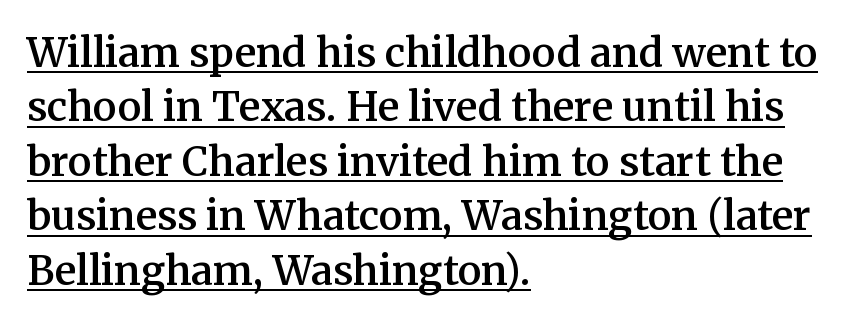
{"serif": "yes", "italic": "no", "bold": "semi", "weight": "semibold", "width": "normal", "stroke_contrast": "medium", "x_height": "medium", "monospaced": "no", "underline": "yes", "align": "left", "line_spacing": "normal", "line_spacing_ratio": 1.36, "letter_spacing": "normal", "letter_spacing_em": 0.0, "glyph_px": 40}
